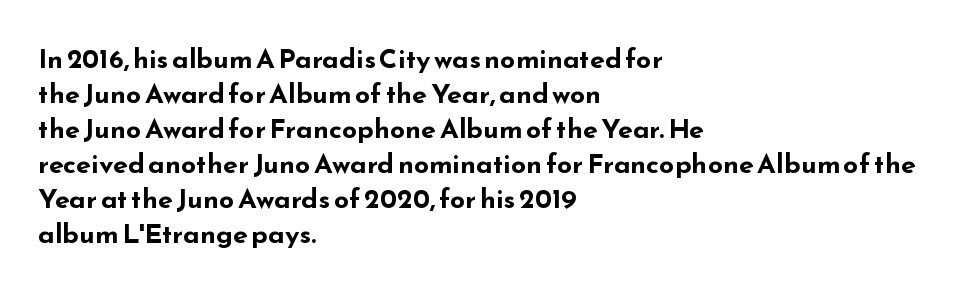
Q: Is the text bold? A: Yes.
Q: Is the text italic (slanted)? A: No, it is upright.
Q: Is the text underlined? A: No.
Q: How is the paragraph aligned? A: Left-aligned.
Q: Is the spacing between letters normal or unusually wide? A: Normal.
Q: Is the spacing between lines tight, normal or loose? A: Normal.
